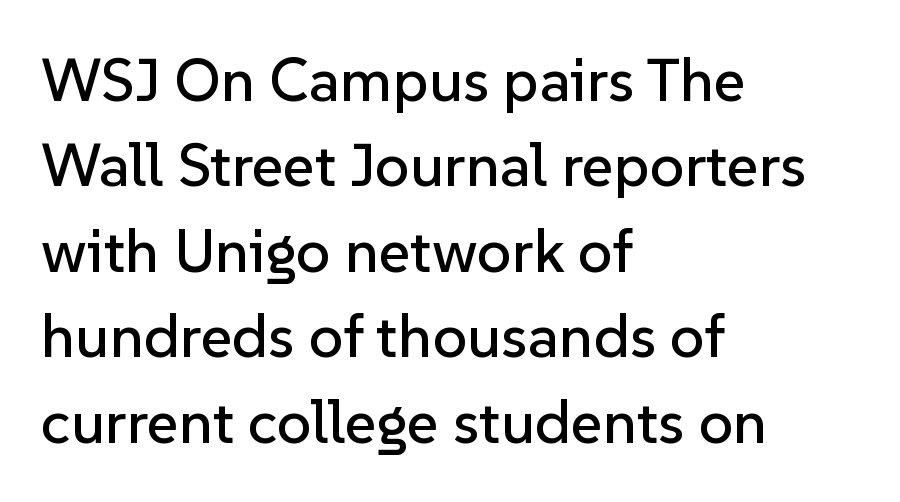
The image shows 61 px sans-serif type, upright; set left-aligned, normal line spacing (1.4x), normal letter spacing, not underlined; low stroke contrast and a medium x-height.
